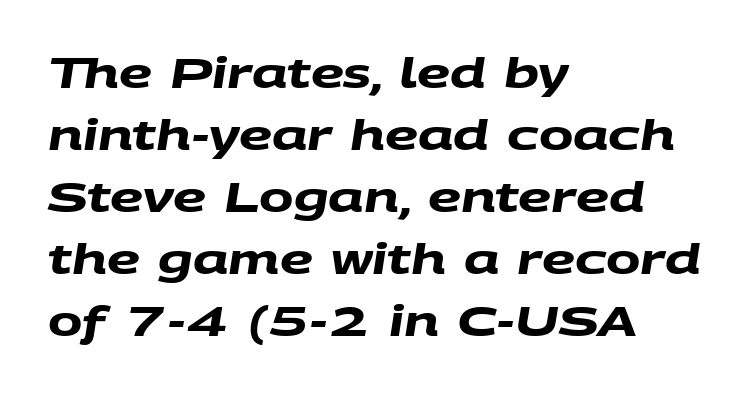
Q: Is the text bold? A: Yes.
Q: Is the typeface a serif or a sans-serif typeface? A: Sans-serif.
Q: Is the text underlined? A: No.
Q: How is the paragraph aligned? A: Left-aligned.
Q: Is the spacing between letters normal or unusually wide? A: Normal.
Q: Is the spacing between lines tight, normal or loose? A: Normal.
Q: Width (condensed, normal, or wide)? A: Wide.
Q: Stroke contrast? A: Medium.
Q: x-height? A: Large.
Q: Monospaced? A: No.
